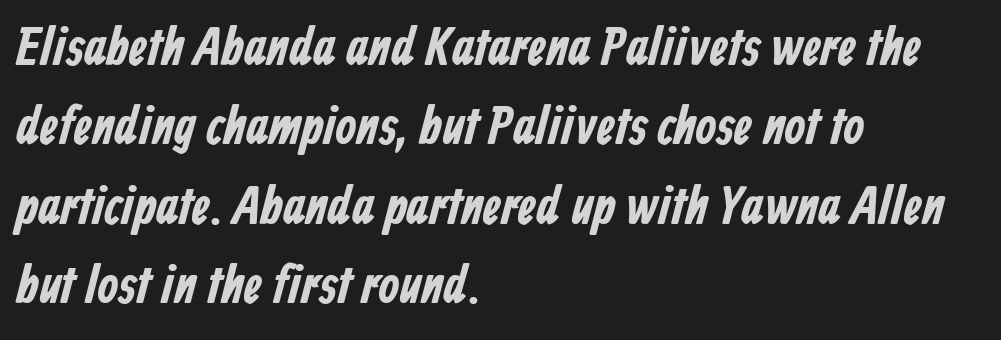
Note: no serifs on the glyphs. Each row of text sits above clean, open space. The face used here is proportionally spaced, like ordinary book or web type. Look at the stroke-to-counter ratio: heavy, a bold.
